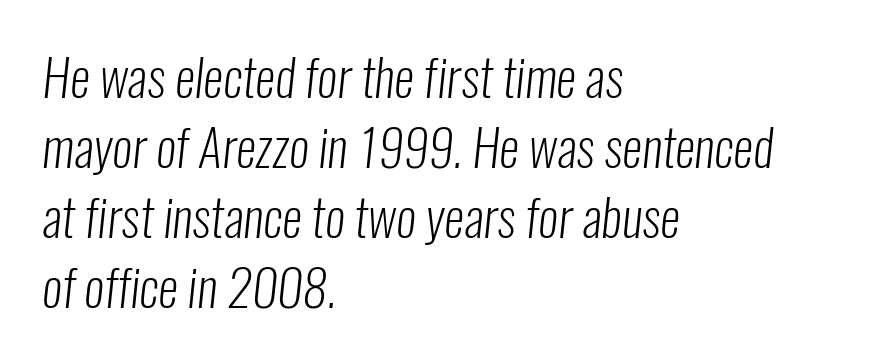
The characters are drawn with everyday or finer stroke widths. The letters advance in unequal steps, a hallmark of proportional type. Notice how the passage keeps a crisp vertical edge on the left only. A sans-serif font was chosen for this passage. What's the leading like? Ordinary, nothing unusual. Letter spacing: default.
